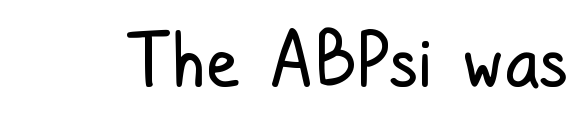
Observe the absence of serifs on each vertical stroke in this sample. Caption: standard tracking, unaltered. Unlike italic type, these characters show no tilt at all. The gap between lines stays unmarked. Varying glyph widths throughout — classic text-font behaviour. A quiet, ordinary-to-light weight characterises the typeface.
